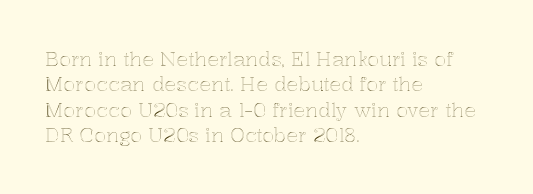
Q: Is the text italic (slanted)? A: No, it is upright.
Q: Is the text underlined? A: No.
Q: How is the paragraph aligned? A: Left-aligned.
Q: Is the spacing between letters normal or unusually wide? A: Normal.
Q: Is the spacing between lines tight, normal or loose? A: Normal.
